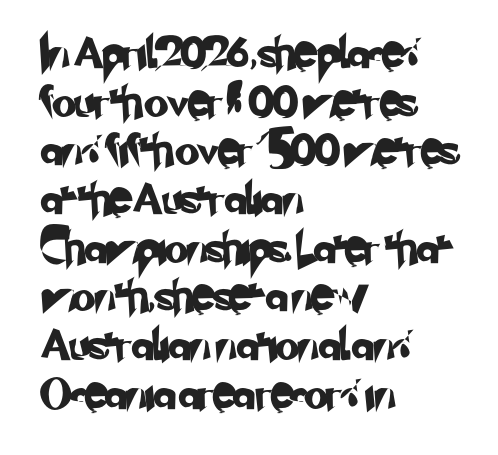
The block of text has a typical density, with ordinary space between rows. In CSS terms this would be text-align: left. The rendering uses natural spacing where letterforms have individual widths. Letterform terminals end flat and unadorned throughout the passage.
